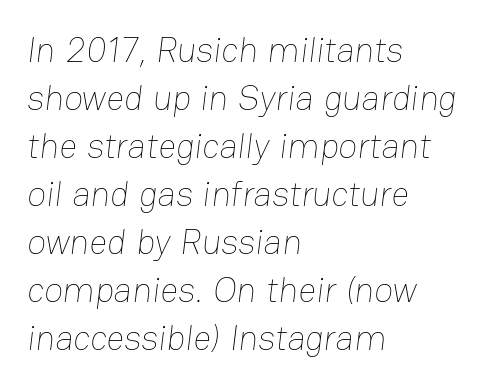
Q: Is the text bold? A: No.
Q: Is the text underlined? A: No.
Q: How is the paragraph aligned? A: Left-aligned.
Q: Is the spacing between letters normal or unusually wide? A: Normal.
Q: Is the spacing between lines tight, normal or loose? A: Normal.
Q: Width (condensed, normal, or wide)? A: Normal.
Q: Stroke contrast? A: Low.
Q: x-height? A: Medium.
Q: Monospaced? A: No.
